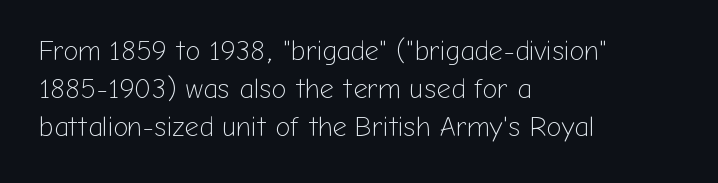
{"serif": "no", "italic": "no", "bold": "no", "weight": "light", "width": "normal", "stroke_contrast": "low", "x_height": "medium", "monospaced": "no", "underline": "no", "align": "left", "line_spacing": "normal", "line_spacing_ratio": 1.36, "letter_spacing": "normal", "letter_spacing_em": 0.0, "glyph_px": 28}
